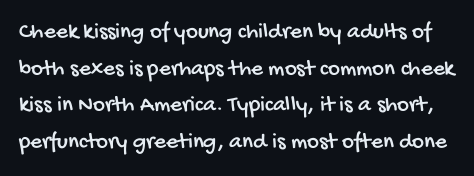
{"underline": "no", "line_spacing": "normal", "line_spacing_ratio": 1.59, "letter_spacing": "normal", "letter_spacing_em": 0.0, "glyph_px": 23}
